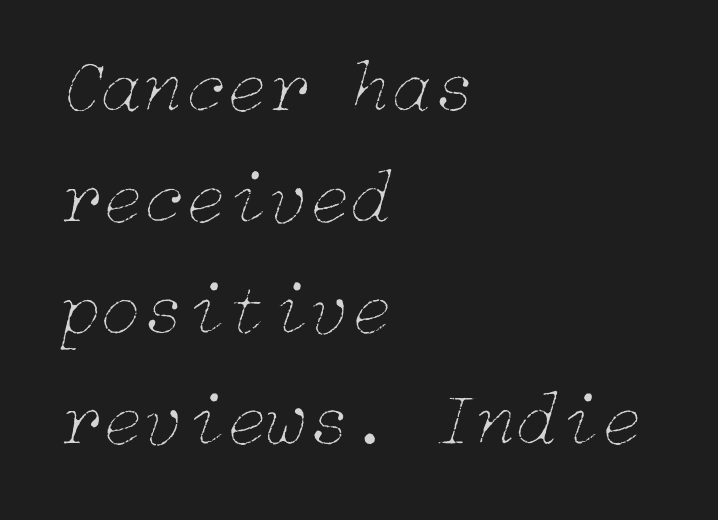
{"italic": "yes", "lean": "right", "slant_degrees": 15, "bold": "no", "weight": "thin", "width": "normal", "stroke_contrast": "low", "x_height": "medium", "underline": "no", "align": "left", "line_spacing": "normal", "line_spacing_ratio": 1.46, "letter_spacing": "normal", "letter_spacing_em": 0.0, "glyph_px": 76}
